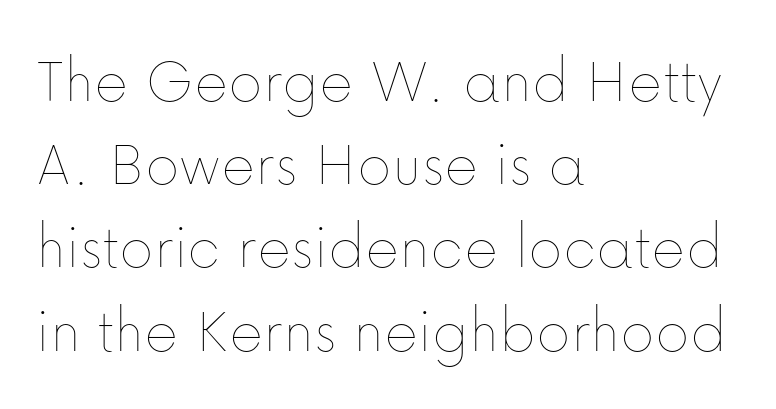
The image shows 65 px thin type, upright; set left-aligned, normal line spacing (1.28x), normal letter spacing, not underlined; low stroke contrast and a medium x-height.
